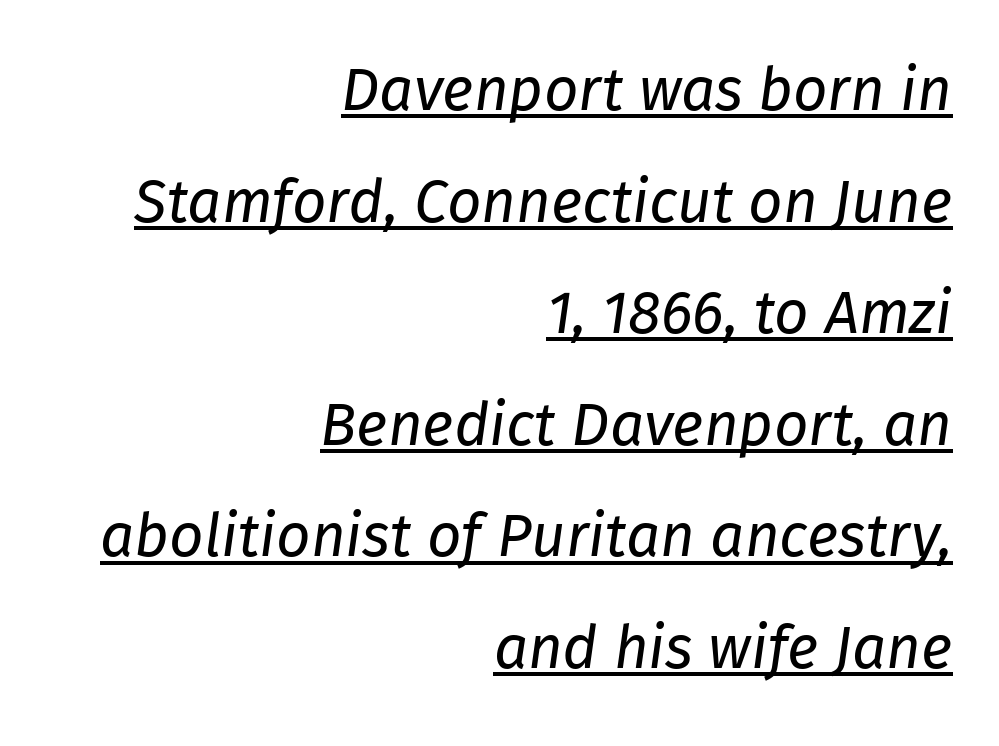
Is this a fixed-width face? No — the glyphs have proportional, varying widths. In terms of letterspacing, this is plain default setting. Casual observation: everything's shoved over to the right. Compared with ordinary roman type, these characters are visibly tilted.
